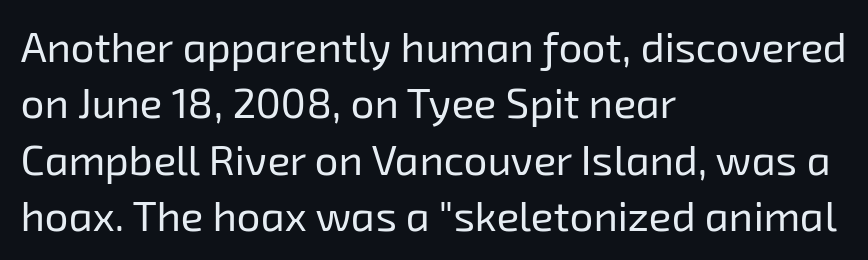
The image shows 42 px regular-weight sans-serif type; set left-aligned, normal line spacing (1.34x), normal letter spacing, not underlined; low stroke contrast and a medium x-height.
